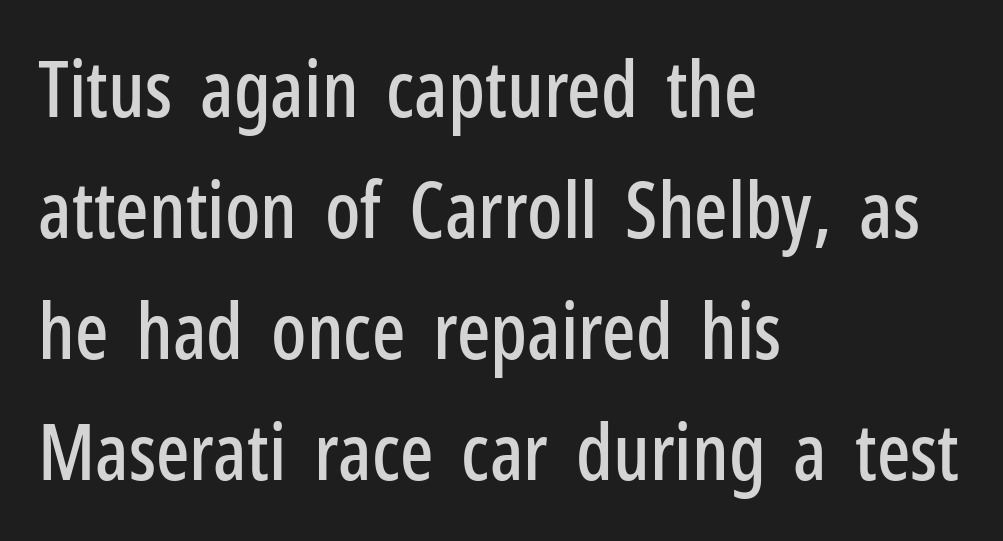
Q: Is the text italic (slanted)? A: No, it is upright.
Q: Is the typeface a serif or a sans-serif typeface? A: Sans-serif.
Q: Is the text underlined? A: No.
Q: How is the paragraph aligned? A: Left-aligned.
Q: Is the spacing between letters normal or unusually wide? A: Normal.
Q: Is the spacing between lines tight, normal or loose? A: Normal.
Q: Width (condensed, normal, or wide)? A: Condensed.
Q: Stroke contrast? A: Low.
Q: x-height? A: Medium.
Q: Monospaced? A: No.
